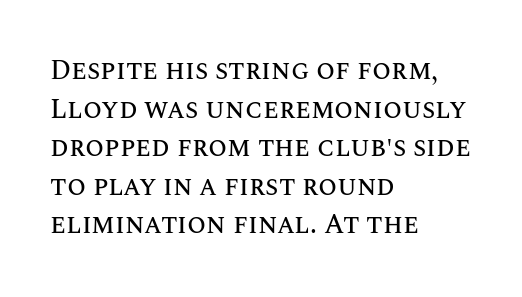
The image shows 27 px text type, upright; set left-aligned, normal line spacing (1.43x), normal letter spacing, not underlined.
